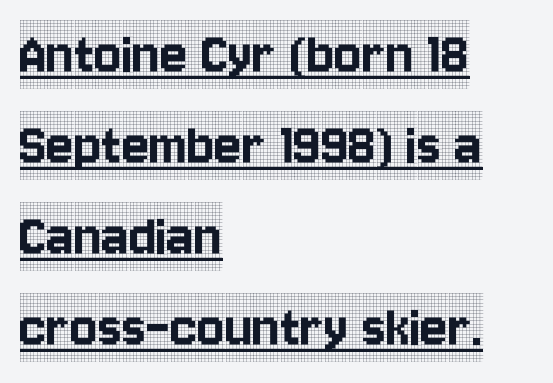
The image shows 64 px condensed serif type, upright; set left-aligned, normal line spacing (1.42x), normal letter spacing, underlined; a large x-height.
